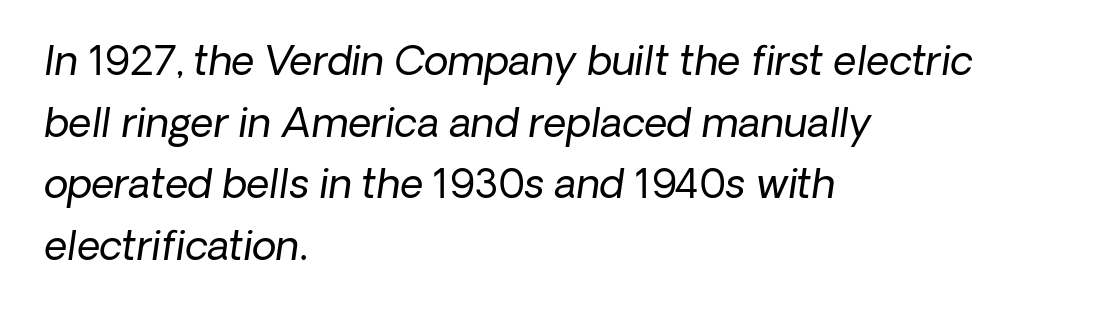
Spacing verdict: proportional, widths tailored to each character. An italicized treatment has been applied to the whole sample. Short and long lines alike share a common starting point at left. A typesetter would call this zero additional tracking. Nothing heavy about these letters — not bold at all.
